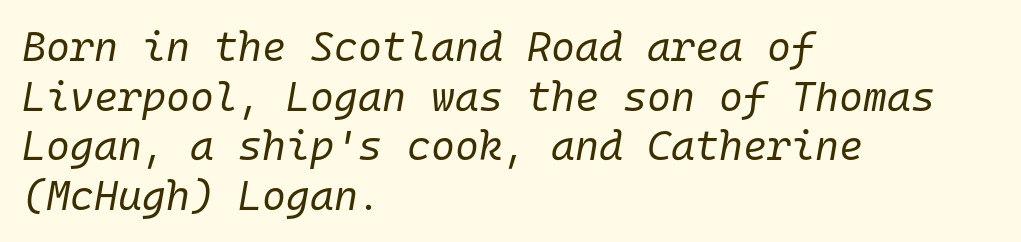
{"italic": "yes", "lean": "right", "slant_degrees": 10, "bold": "no", "weight": "regular", "width": "normal", "stroke_contrast": "low", "x_height": "medium", "monospaced": "yes", "underline": "no", "align": "left", "line_spacing_ratio": 1.21, "letter_spacing": "normal", "letter_spacing_em": 0.0, "glyph_px": 41}
